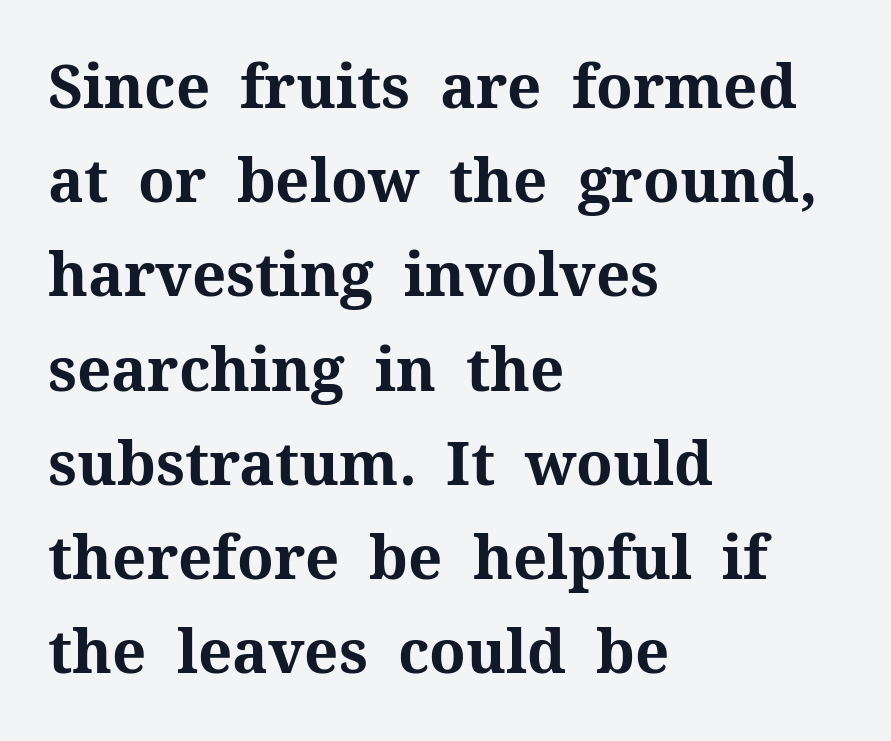
{"serif": "yes", "italic": "no", "bold": "yes", "weight": "bold", "width": "normal", "stroke_contrast": "medium", "x_height": "medium", "monospaced": "no", "underline": "no", "align": "left", "line_spacing": "normal", "line_spacing_ratio": 1.57, "letter_spacing": "normal", "letter_spacing_em": 0.0, "glyph_px": 60}
